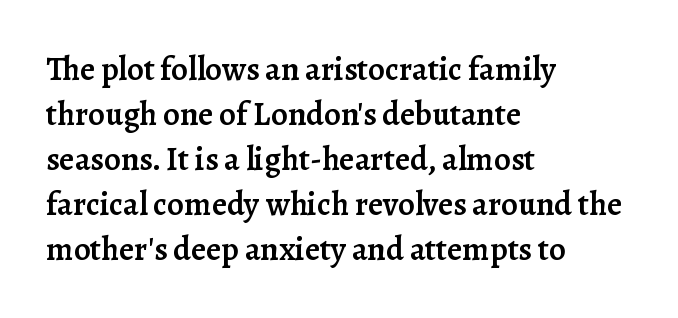
Q: Is the text bold? A: Semi-bold.
Q: Is the text italic (slanted)? A: No, it is upright.
Q: Is the typeface a serif or a sans-serif typeface? A: Serif.
Q: Is the text underlined? A: No.
Q: How is the paragraph aligned? A: Left-aligned.
Q: Is the spacing between letters normal or unusually wide? A: Normal.
Q: Is the spacing between lines tight, normal or loose? A: Normal.
Q: Width (condensed, normal, or wide)? A: Normal.
Q: Stroke contrast? A: Low.
Q: x-height? A: Medium.
Q: Monospaced? A: No.
